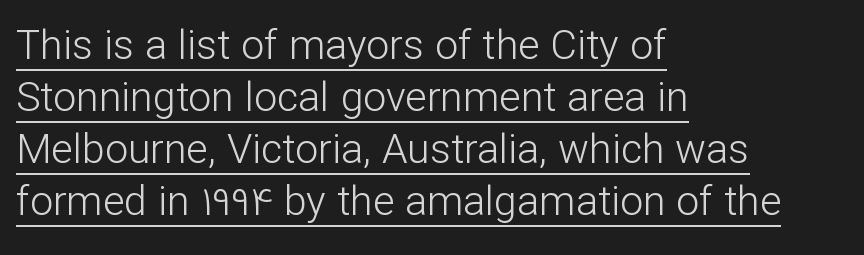
{"serif": "no", "italic": "no", "bold": "no", "weight": "light", "width": "normal", "stroke_contrast": "low", "x_height": "medium", "monospaced": "no", "underline": "yes", "align": "left", "line_spacing": "normal", "line_spacing_ratio": 1.27, "letter_spacing": "normal", "letter_spacing_em": 0.0, "glyph_px": 41}
